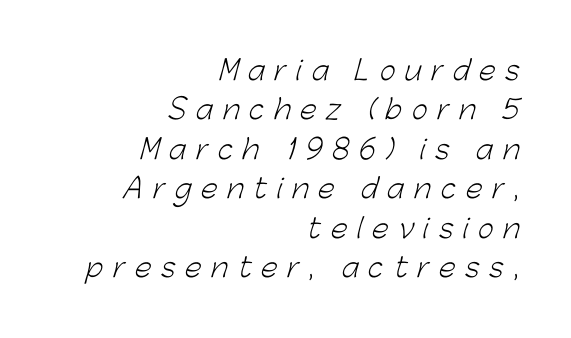
A flush-right, rag-left setting is used for this passage. The vertical gap from one line to the next is medium. A light-to-regular cut is what we see here. Tracking here is generous; glyphs stand well apart from one another. Unmarked baselines from the first word to the last.
